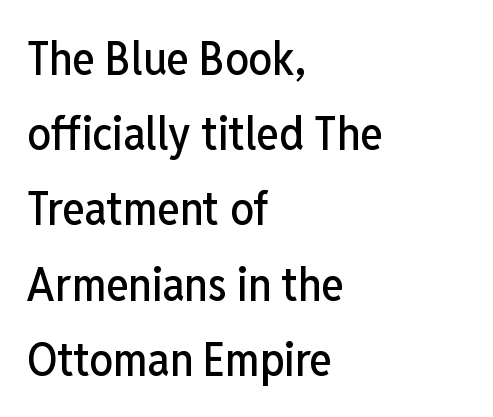
Q: Is the text italic (slanted)? A: No, it is upright.
Q: Is the typeface a serif or a sans-serif typeface? A: Sans-serif.
Q: Is the text underlined? A: No.
Q: How is the paragraph aligned? A: Left-aligned.
Q: Is the spacing between letters normal or unusually wide? A: Normal.
Q: Is the spacing between lines tight, normal or loose? A: Normal.
Q: Width (condensed, normal, or wide)? A: Condensed.
Q: Stroke contrast? A: Low.
Q: x-height? A: Medium.
Q: Monospaced? A: No.
